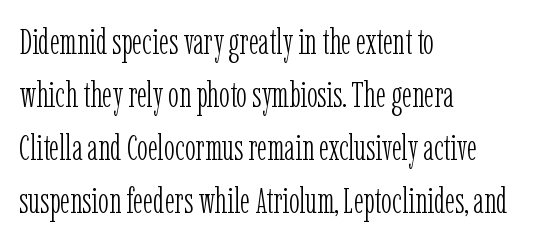
The image shows 36 px light, condensed serif type, upright; set left-aligned, normal line spacing (1.47x), normal letter spacing, not underlined; low stroke contrast and a medium x-height.
